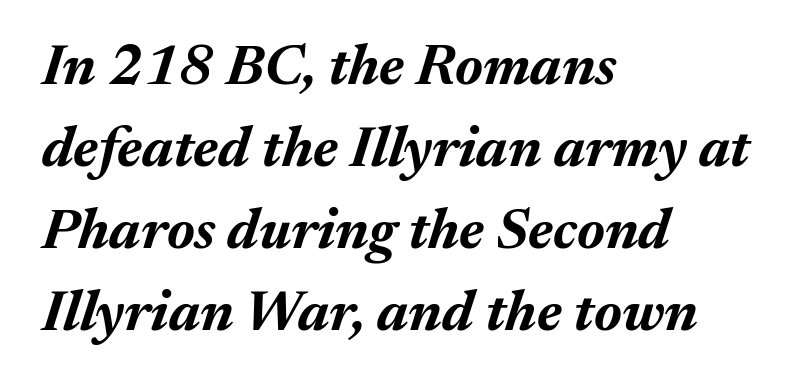
The image shows 57 px bold type, italic (leaning right); set left-aligned, normal line spacing (1.44x), normal letter spacing, not underlined; medium stroke contrast and a medium x-height.
